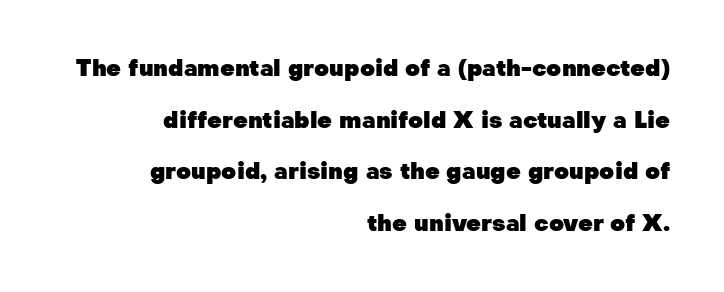
A great deal of white space separates one row of letters from the next. The lines in this sample share a right terminus and differ only in where they begin. Set as a true bold cut, around the 700 mark. Unmarked baselines from the first word to the last.
